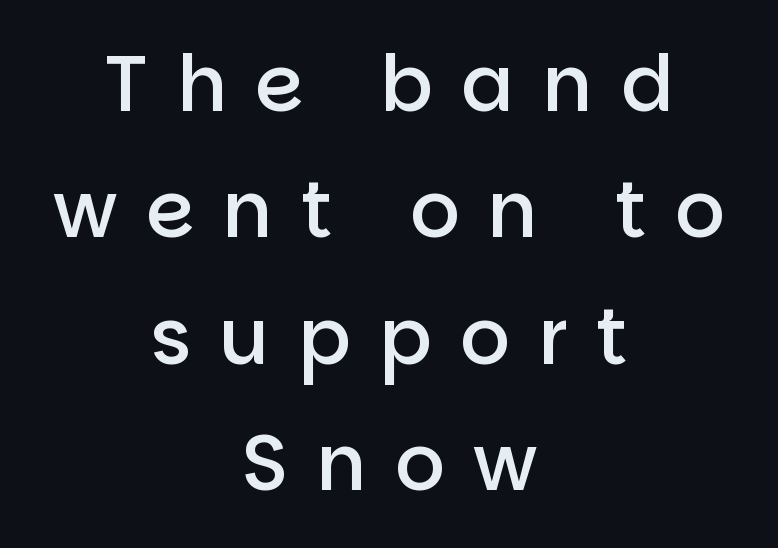
Typographically, this falls in the sans-serif category. Neither beginnings nor endings align; midpoints do. Here the designer chose a conventional face with non-uniform glyph widths. The lettering stays uniformly vertical, giving the passage a roman look. Plain, unruled lines of type. Here the glyphs are tracked loosely, breaking word shapes into spaced letters.
